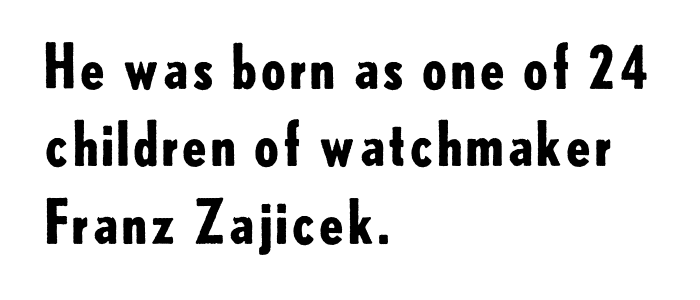
The image shows 59 px bold sans-serif type, upright; set left-aligned, normal line spacing (1.31x), normal letter spacing, not underlined; low stroke contrast and a small x-height.
